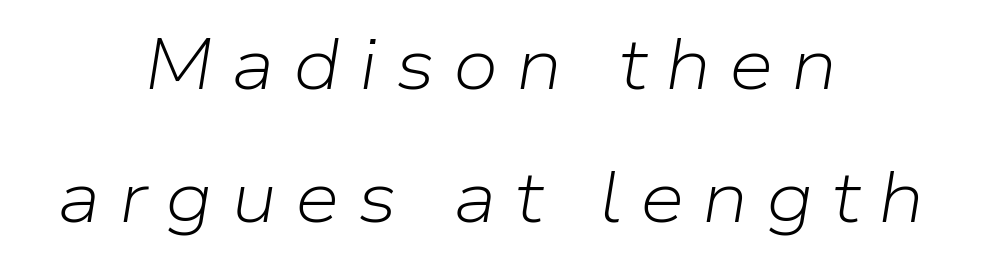
Q: Is the text bold? A: No.
Q: Is the text italic (slanted)? A: Yes, it leans right by about 9 degrees.
Q: Is the text underlined? A: No.
Q: How is the paragraph aligned? A: Centered.
Q: Is the spacing between letters normal or unusually wide? A: Unusually wide.
Q: Width (condensed, normal, or wide)? A: Normal.
Q: Stroke contrast? A: Low.
Q: x-height? A: Medium.
Q: Monospaced? A: No.
